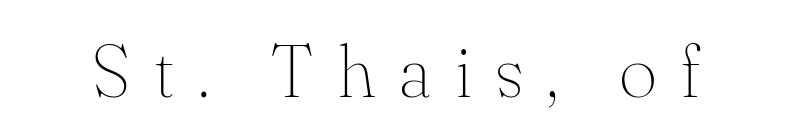
Q: Is the text bold? A: No.
Q: Is the text italic (slanted)? A: No, it is upright.
Q: Is the typeface a serif or a sans-serif typeface? A: Serif.
Q: Is the text underlined? A: No.
Q: Is the spacing between letters normal or unusually wide? A: Unusually wide.
Q: Width (condensed, normal, or wide)? A: Normal.
Q: Stroke contrast? A: Medium.
Q: x-height? A: Small.
Q: Monospaced? A: No.
